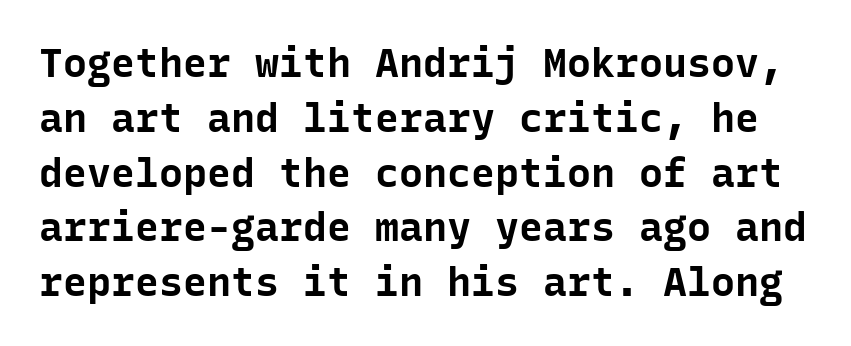
Every character here occupies the same horizontal width, giving the sample a typewriter-like rhythm. A clean baseline with only descenders dipping below it. Compared with typical paragraphs, the rows here are spaced about the same. Students, note that the glyphs here touch the page at normal intervals.
